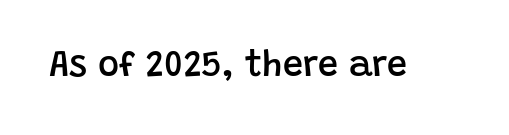
The image shows 36 px semibold sans-serif type, upright; set normal letter spacing, not underlined; low stroke contrast and a large x-height.
